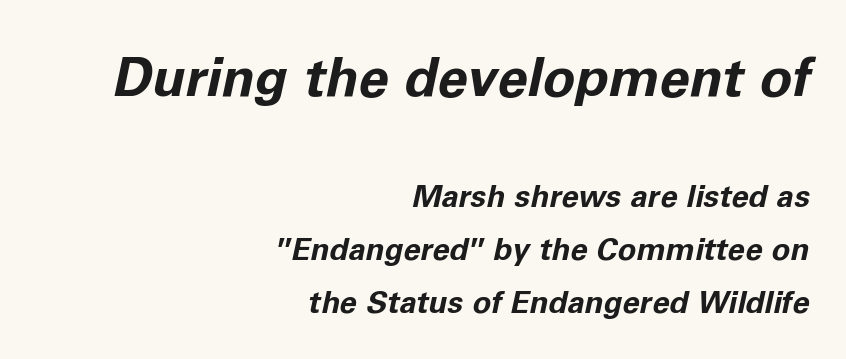
Observe the ordinary spacing: letters are neighbours, not strangers. Line ends are locked; line starts wander. A typesetter would mark this as italic. The more generous point size was reserved for the upper chunk. Nobody drew a line under any word here. Caption: bold face, heavy strokes.
